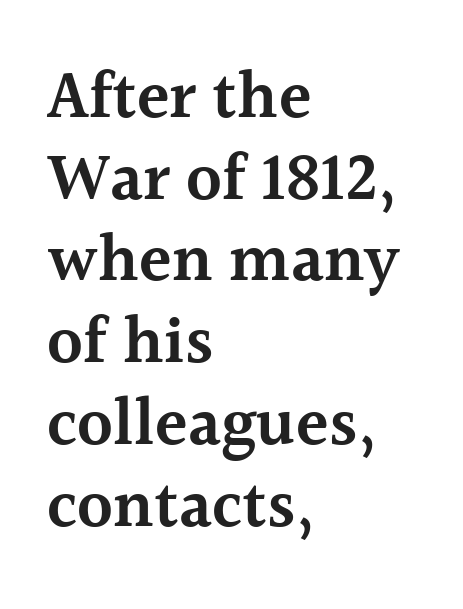
The typeface chosen for these lines features serifs. The rendering anchors every line to the left-hand side. Beneath every word, the page is bare. Glyph-to-glyph distance matches everyday printed text. Varying glyph widths throughout — classic text-font behaviour. The lettering stays uniformly vertical, giving the passage a roman look.
